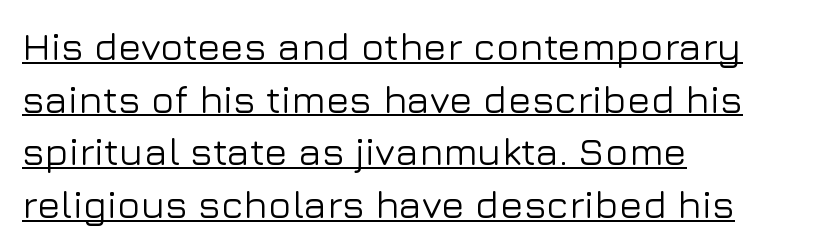
Q: Is the text italic (slanted)? A: No, it is upright.
Q: Is the typeface a serif or a sans-serif typeface? A: Sans-serif.
Q: Is the text underlined? A: Yes.
Q: How is the paragraph aligned? A: Left-aligned.
Q: Is the spacing between letters normal or unusually wide? A: Normal.
Q: Is the spacing between lines tight, normal or loose? A: Normal.
Q: Width (condensed, normal, or wide)? A: Normal.
Q: Stroke contrast? A: Low.
Q: x-height? A: Medium.
Q: Monospaced? A: No.
